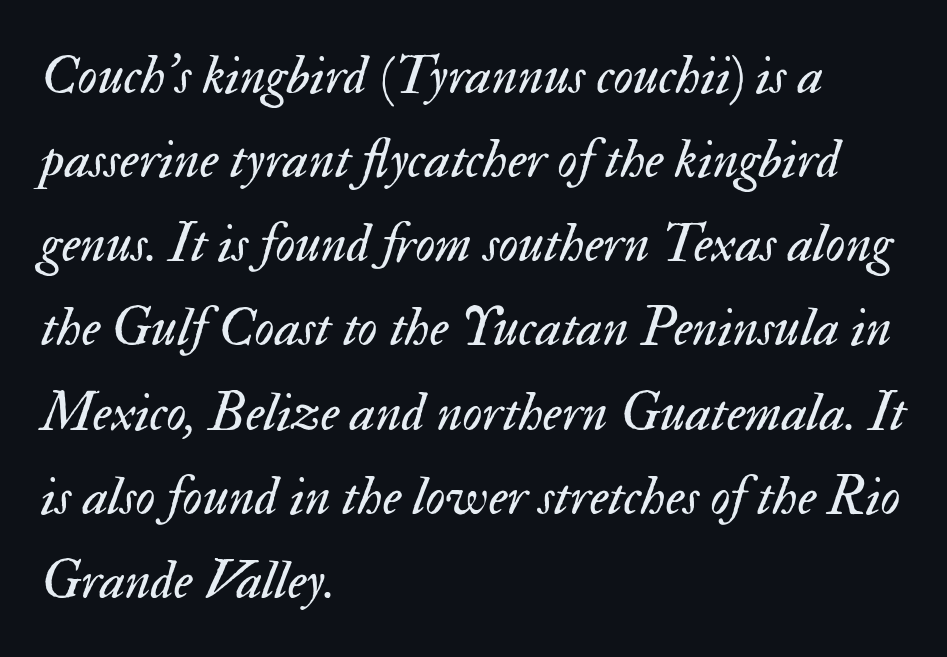
The image shows 55 px regular-weight type, italic (leaning right); set left-aligned, normal line spacing (1.53x), normal letter spacing, not underlined; medium stroke contrast and a small x-height.
